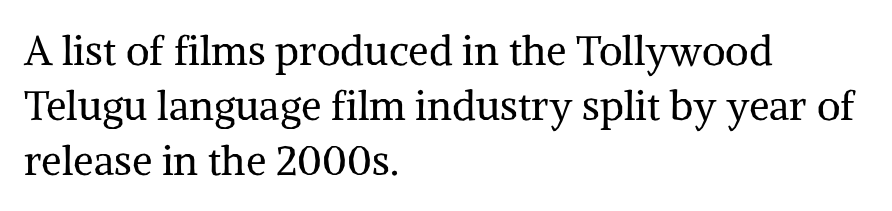
The image shows 41 px regular-weight serif type, upright; set left-aligned, normal line spacing (1.34x), normal letter spacing, not underlined; medium stroke contrast and a medium x-height.
